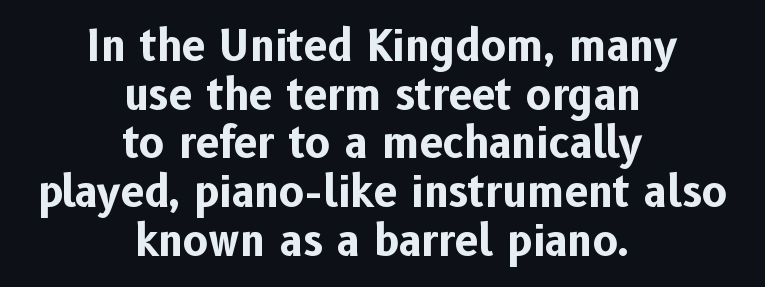
The image shows 42 px bold sans-serif type, upright; set centered, line spacing 1.16x, normal letter spacing, not underlined; low stroke contrast and a medium x-height.
